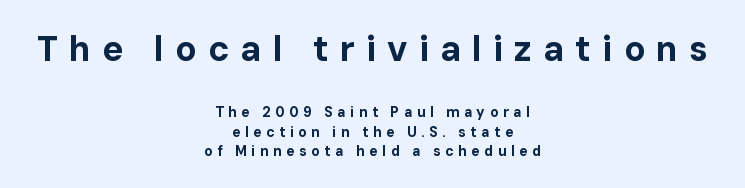
{"serif": "no", "italic": "no", "bold": "yes", "weight": "bold", "width": "normal", "stroke_contrast": "low", "x_height": "medium", "monospaced": "no", "underline": "no", "align": "center", "line_spacing": "normal", "line_spacing_ratio": 1.4, "letter_spacing": "wide", "letter_spacing_em": 0.32, "larger_block": "first", "size_ratio": 2.5, "glyph_px": 35}
